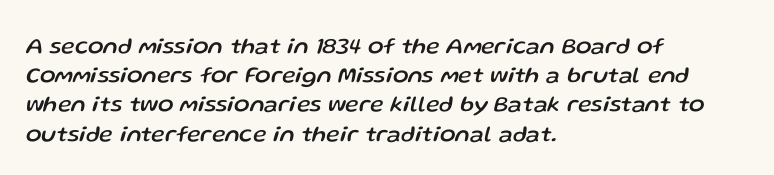
Anything drawn beneath the words? Only blank space. Default kerning and tracking; the words read as compact shapes. Slanted lettering throughout. The block of text has a typical density, with ordinary space between rows. Does the copy run flush right? No — it runs flush left.
